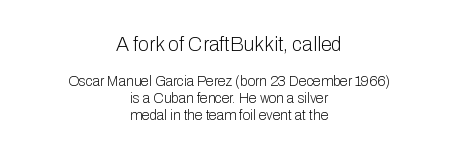
Q: Is the text bold? A: No.
Q: Is the text italic (slanted)? A: No, it is upright.
Q: Is the text underlined? A: No.
Q: How is the paragraph aligned? A: Centered.
Q: Is the spacing between letters normal or unusually wide? A: Normal.
Q: Which block of text is set in a larger size, the first (top) or the second (bottom)? A: The first (top) one.
